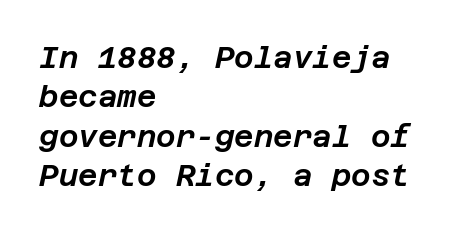
Q: Is the text italic (slanted)? A: Yes, it leans right by about 12 degrees.
Q: Is the text underlined? A: No.
Q: How is the paragraph aligned? A: Left-aligned.
Q: Is the spacing between letters normal or unusually wide? A: Normal.
Q: Is the spacing between lines tight, normal or loose? A: Normal.
Q: Width (condensed, normal, or wide)? A: Normal.
Q: Stroke contrast? A: Low.
Q: x-height? A: Large.
